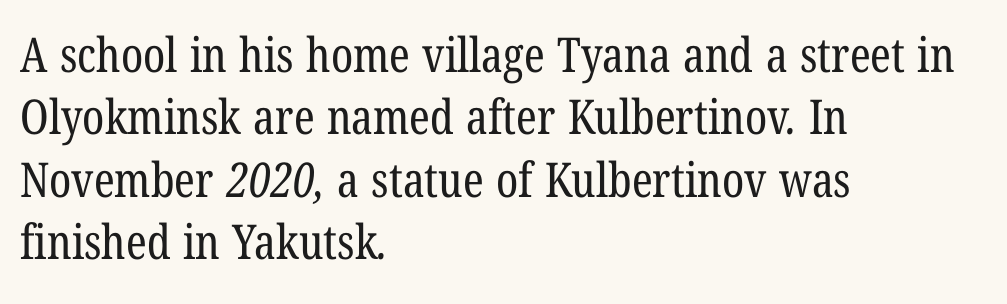
{"serif": "yes", "bold": "no", "weight": "regular", "width": "condensed", "stroke_contrast": "low", "x_height": "medium", "monospaced": "no", "underline": "no", "align": "left", "line_spacing": "normal", "line_spacing_ratio": 1.3, "letter_spacing": "normal", "letter_spacing_em": 0.0, "glyph_px": 48}
